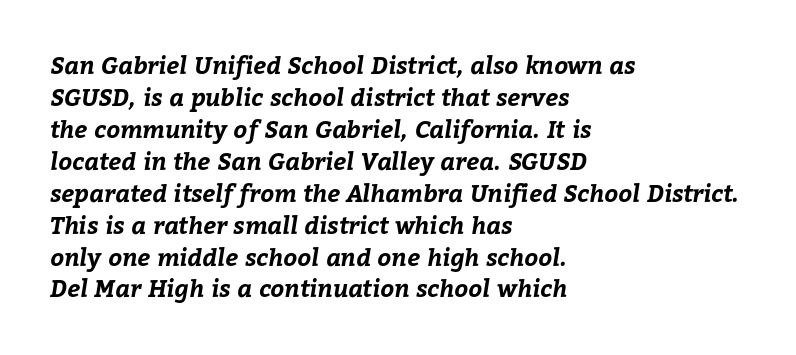
Q: Is the text bold? A: Yes.
Q: Is the text underlined? A: No.
Q: How is the paragraph aligned? A: Left-aligned.
Q: Is the spacing between letters normal or unusually wide? A: Normal.
Q: Is the spacing between lines tight, normal or loose? A: Normal.
